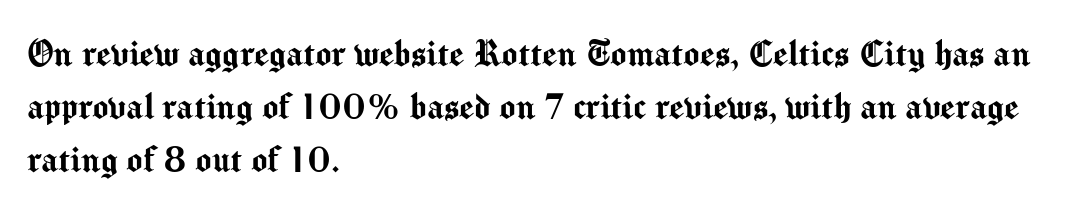
If you drew a line through each stem, it would be perfectly vertical. Do the characters align in a grid? No, the font is proportional. Compared with typical body copy, the letter spacing here is the same. Short and long lines alike share a common starting point at left. Letters rest on an invisible, unmarked baseline.
